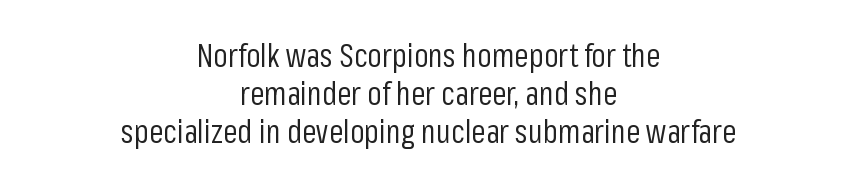
The image shows 32 px regular-weight, condensed sans-serif type, upright; set centered, line spacing 1.19x, normal letter spacing, not underlined; low stroke contrast and a medium x-height.
